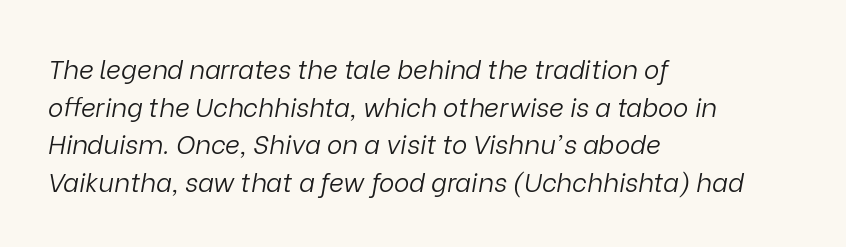
Q: Is the text bold? A: No.
Q: Is the text italic (slanted)? A: Yes, it leans right by about 9 degrees.
Q: Is the text underlined? A: No.
Q: How is the paragraph aligned? A: Left-aligned.
Q: Is the spacing between letters normal or unusually wide? A: Normal.
Q: Is the spacing between lines tight, normal or loose? A: Normal.
